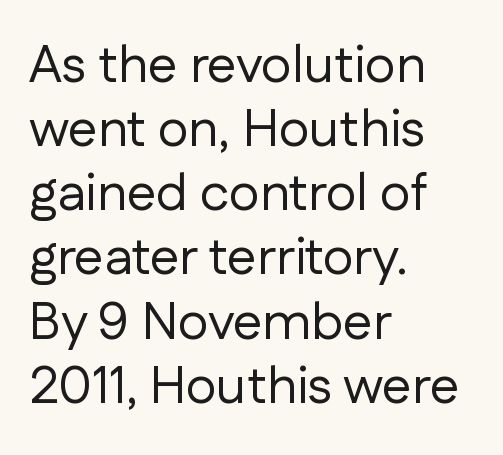
Q: Is the text bold? A: No.
Q: Is the text italic (slanted)? A: No, it is upright.
Q: Is the typeface a serif or a sans-serif typeface? A: Sans-serif.
Q: Is the text underlined? A: No.
Q: How is the paragraph aligned? A: Left-aligned.
Q: Is the spacing between letters normal or unusually wide? A: Normal.
Q: Width (condensed, normal, or wide)? A: Normal.
Q: Stroke contrast? A: Low.
Q: x-height? A: Medium.
Q: Monospaced? A: No.
